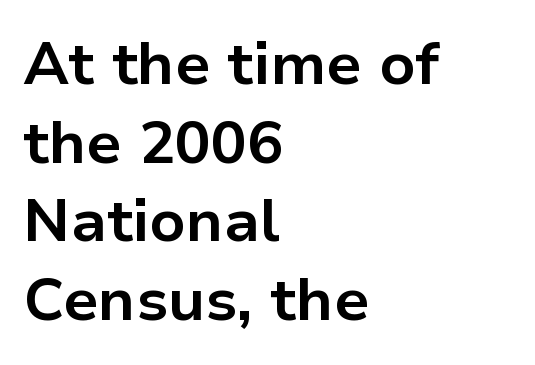
This is the regular roman posture of the typeface. Is the letter spacing exaggerated? No — it looks like the ordinary default. Regarding leading, the lines here are spaced in the standard way. Does the weight exceed regular? Yes, all the way to bold. Decoration check: the copy has no underline. To sum up the face: it is a sans, with no serifs.
